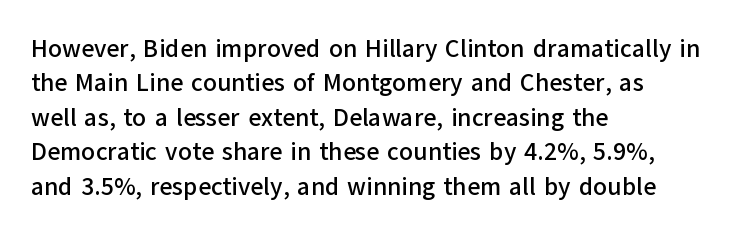
Q: Is the text italic (slanted)? A: No, it is upright.
Q: Is the text underlined? A: No.
Q: How is the paragraph aligned? A: Left-aligned.
Q: Is the spacing between letters normal or unusually wide? A: Normal.
Q: Is the spacing between lines tight, normal or loose? A: Normal.
